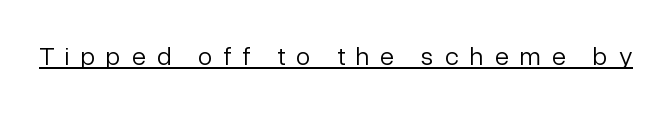
Q: Is the text bold? A: No.
Q: Is the text italic (slanted)? A: No, it is upright.
Q: Is the text underlined? A: Yes.
Q: Is the spacing between letters normal or unusually wide? A: Unusually wide.
